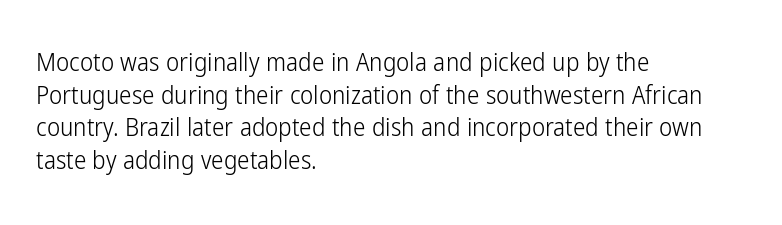
Q: Is the text bold? A: No.
Q: Is the text italic (slanted)? A: No, it is upright.
Q: Is the text underlined? A: No.
Q: How is the paragraph aligned? A: Left-aligned.
Q: Is the spacing between letters normal or unusually wide? A: Normal.
Q: Is the spacing between lines tight, normal or loose? A: Normal.
